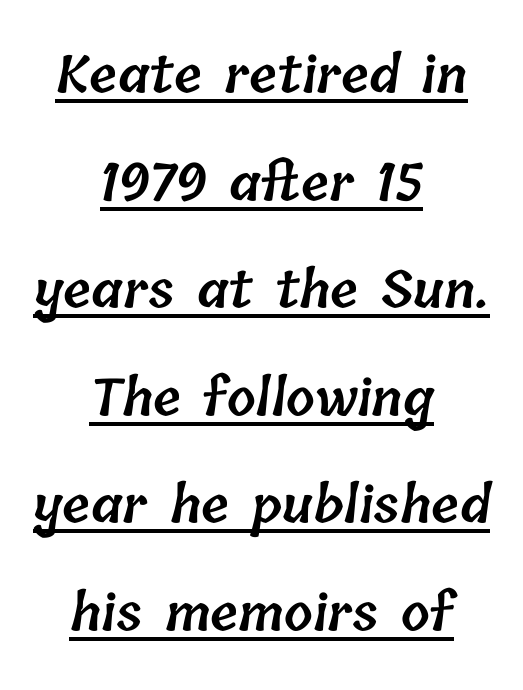
Typesetter's note: demi weight, one step under bold. The horizontal fit of the characters is conventional and even. Here the designer chose a conventional face with non-uniform glyph widths. The passage is arranged like a title page — every line centered. Summary of vertical rhythm: relaxed, with wide interline spacing.
